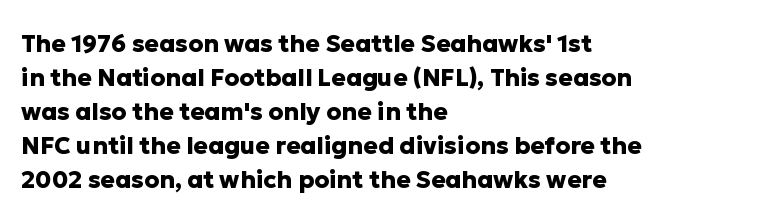
{"italic": "no", "bold": "yes", "underline": "no", "align": "left", "line_spacing": "normal", "line_spacing_ratio": 1.42, "letter_spacing": "normal", "letter_spacing_em": 0.0, "glyph_px": 24}
